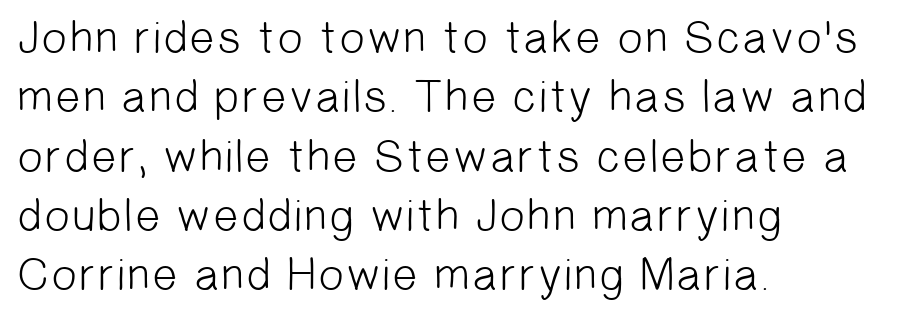
{"serif": "no", "bold": "no", "weight": "light", "width": "normal", "stroke_contrast": "low", "x_height": "medium", "monospaced": "no", "underline": "no", "align": "left", "line_spacing": "normal", "line_spacing_ratio": 1.29, "letter_spacing": "normal", "letter_spacing_em": 0.0, "glyph_px": 46}
